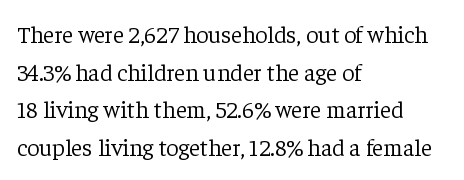
{"italic": "no", "bold": "no", "underline": "no", "align": "left", "line_spacing": "normal", "line_spacing_ratio": 1.57, "letter_spacing": "normal", "letter_spacing_em": 0.0, "glyph_px": 24}
